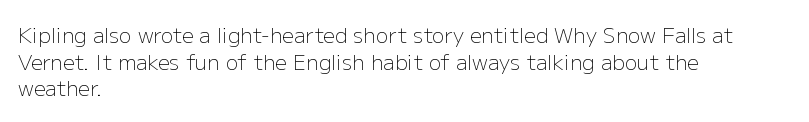
The image shows 21 px text type, upright; set left-aligned, normal line spacing (1.27x), normal letter spacing, not underlined.
